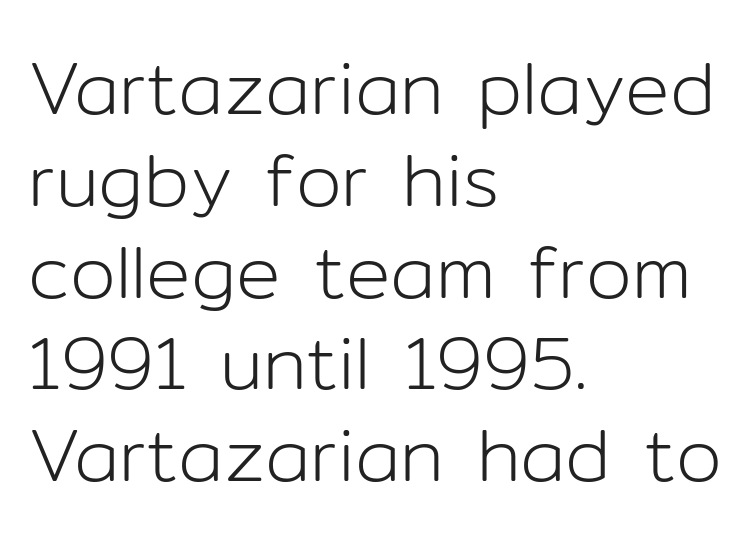
The image shows 74 px light sans-serif type, upright; set left-aligned, line spacing 1.24x, normal letter spacing, not underlined; low stroke contrast and a medium x-height.
